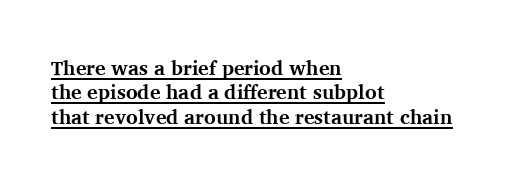
{"italic": "no", "bold": "yes", "underline": "yes", "align": "left", "line_spacing_ratio": 1.22, "letter_spacing": "normal", "letter_spacing_em": 0.0, "glyph_px": 20}
